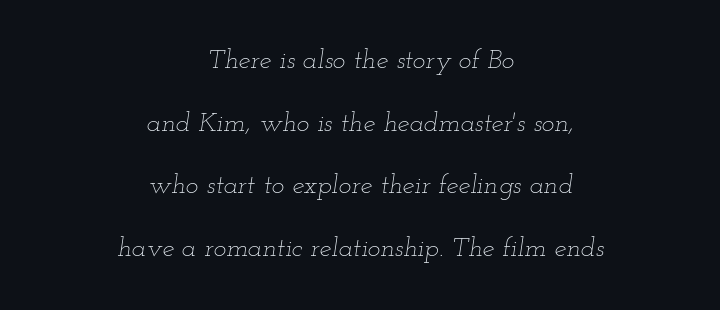
{"italic": "yes", "lean": "right", "slant_degrees": 12, "bold": "no", "underline": "no", "align": "center", "line_spacing": "loose", "line_spacing_ratio": 2.32, "letter_spacing": "normal", "letter_spacing_em": 0.0, "glyph_px": 27}
